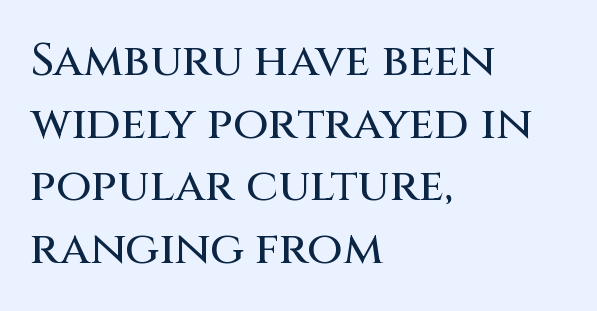
{"serif": "no", "italic": "no", "width": "normal", "stroke_contrast": "medium", "x_height": "large", "monospaced": "no", "underline": "no", "align": "left", "line_spacing": "normal", "line_spacing_ratio": 1.36, "letter_spacing": "normal", "letter_spacing_em": 0.0, "glyph_px": 46}
